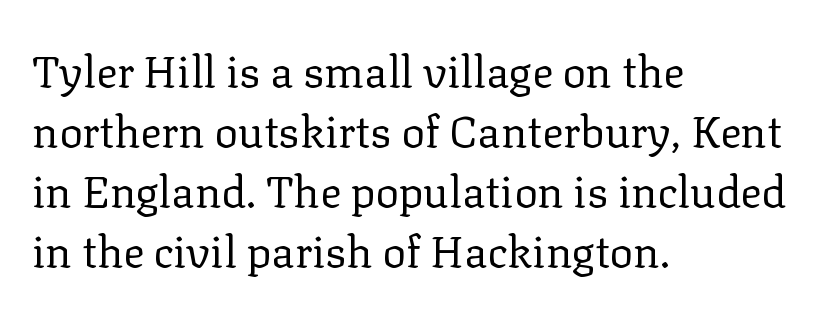
The image shows 44 px regular-weight serif type, upright; set left-aligned, normal line spacing (1.36x), normal letter spacing, not underlined; low stroke contrast and a medium x-height.
